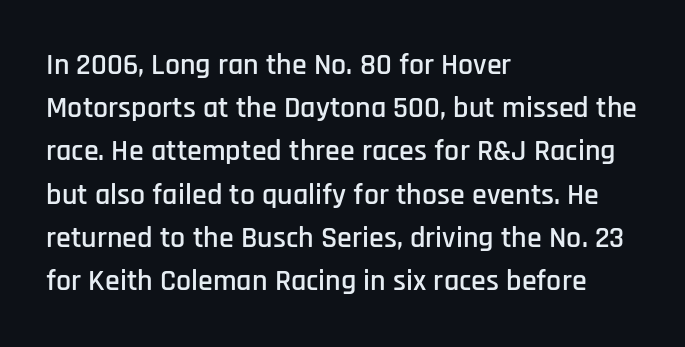
Q: Is the text italic (slanted)? A: No, it is upright.
Q: Is the typeface a serif or a sans-serif typeface? A: Sans-serif.
Q: Is the text underlined? A: No.
Q: How is the paragraph aligned? A: Left-aligned.
Q: Is the spacing between letters normal or unusually wide? A: Normal.
Q: Is the spacing between lines tight, normal or loose? A: Normal.
Q: Width (condensed, normal, or wide)? A: Condensed.
Q: Stroke contrast? A: Low.
Q: x-height? A: Large.
Q: Monospaced? A: No.
